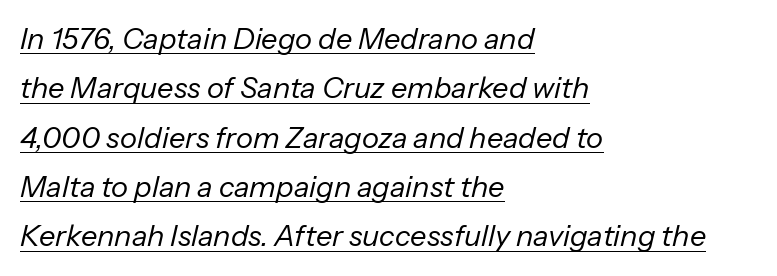
Q: Is the text bold? A: No.
Q: Is the text italic (slanted)? A: Yes, it leans right by about 13 degrees.
Q: Is the text underlined? A: Yes.
Q: How is the paragraph aligned? A: Left-aligned.
Q: Is the spacing between letters normal or unusually wide? A: Normal.
Q: Is the spacing between lines tight, normal or loose? A: Normal.
Q: Width (condensed, normal, or wide)? A: Normal.
Q: Stroke contrast? A: Low.
Q: x-height? A: Medium.
Q: Monospaced? A: No.
